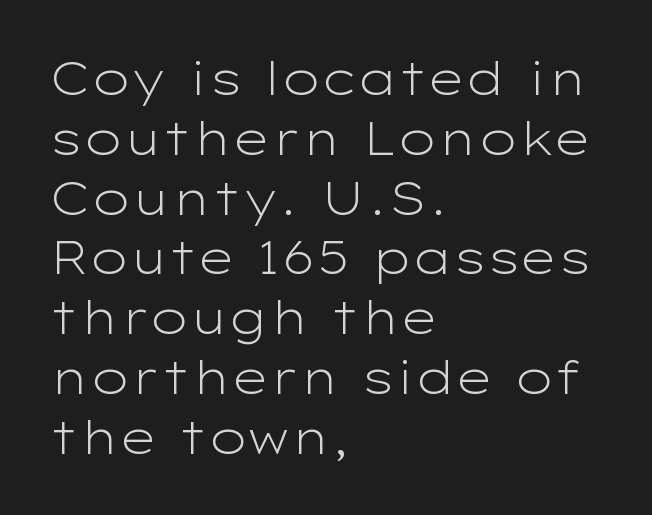
The letterforms sit shoulder to shoulder at normal distance. Evenly set lines give the paragraph a standard silhouette. Is this a fixed-width face? No — the glyphs have proportional, varying widths. The rendering anchors every line to the left-hand side. Typographically, this falls in the sans-serif category.
